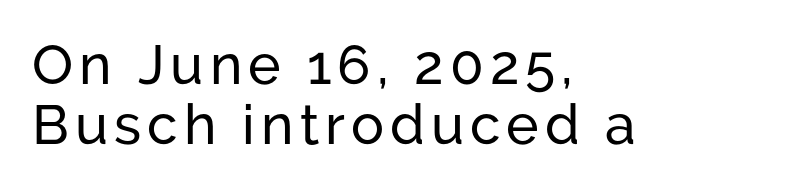
{"serif": "no", "italic": "no", "width": "normal", "stroke_contrast": "low", "x_height": "medium", "monospaced": "no", "underline": "no", "align": "left", "line_spacing": "tight", "line_spacing_ratio": 1.1, "glyph_px": 55}
